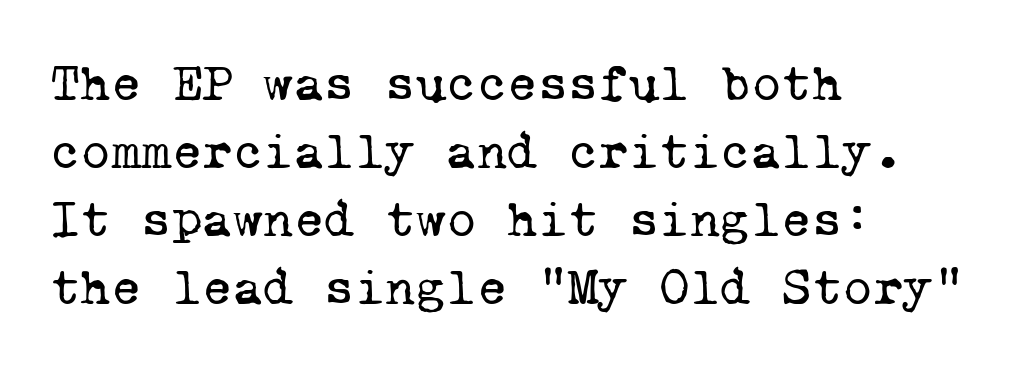
{"serif": "yes", "bold": "no", "weight": "regular", "width": "normal", "stroke_contrast": "low", "x_height": "medium", "monospaced": "yes", "underline": "no", "align": "left", "line_spacing": "normal", "line_spacing_ratio": 1.31, "letter_spacing": "normal", "letter_spacing_em": 0.0, "glyph_px": 52}
